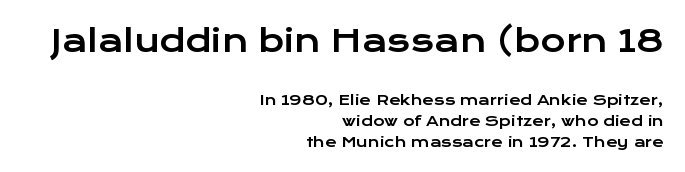
Q: Is the text italic (slanted)? A: No, it is upright.
Q: Is the typeface a serif or a sans-serif typeface? A: Sans-serif.
Q: Is the text underlined? A: No.
Q: How is the paragraph aligned? A: Right-aligned.
Q: Is the spacing between letters normal or unusually wide? A: Normal.
Q: Is the spacing between lines tight, normal or loose? A: Normal.
Q: Which block of text is set in a larger size, the first (top) or the second (bottom)? A: The first (top) one.
Q: Width (condensed, normal, or wide)? A: Wide.
Q: Stroke contrast? A: Low.
Q: x-height? A: Medium.
Q: Monospaced? A: No.
